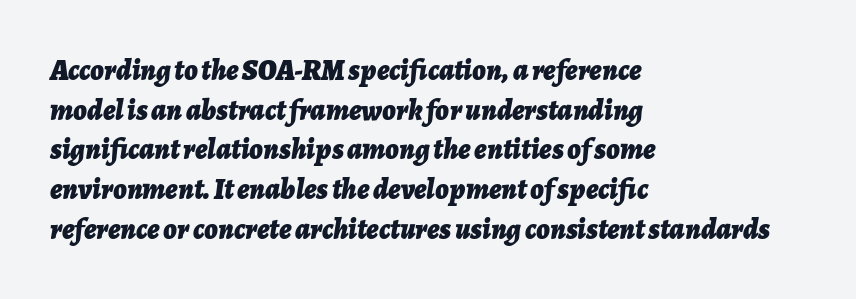
The rendering applies a slant to the glyphs. Its strokes are broad and dark, the hallmark of bold type. Short note: letters normally spaced. Honestly, the row spacing looks completely unremarkable. Caption: multi-line text, flush left, ragged right.
